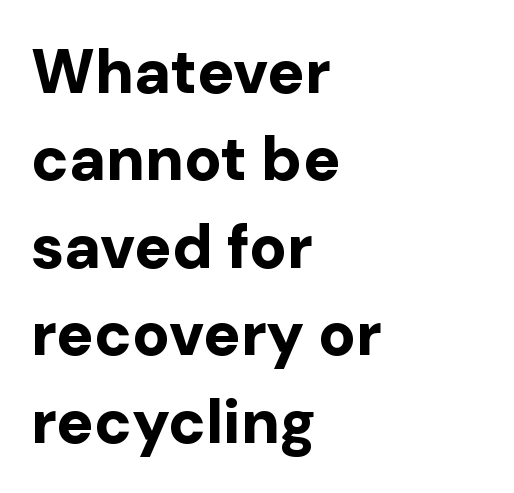
{"serif": "no", "italic": "no", "bold": "yes", "weight": "bold", "width": "normal", "stroke_contrast": "low", "x_height": "medium", "monospaced": "no", "underline": "no", "align": "left", "line_spacing": "normal", "line_spacing_ratio": 1.41, "letter_spacing": "normal", "letter_spacing_em": 0.0, "glyph_px": 62}
